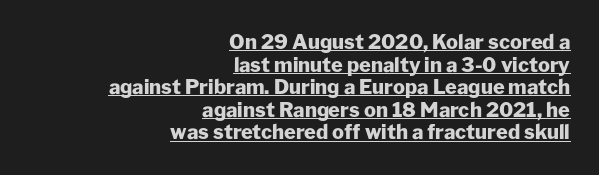
If you drew a line through each stem, it would be perfectly vertical. These lines are set flush right with a ragged left edge. The designer dialed line spacing down below the default. Underlined type.
